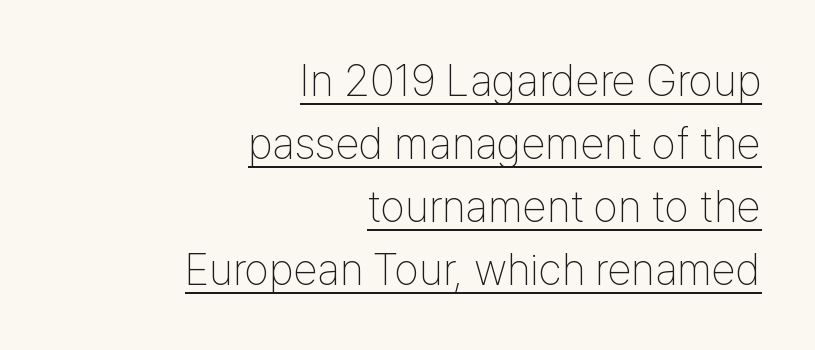
{"serif": "no", "italic": "no", "bold": "no", "weight": "thin", "width": "condensed", "stroke_contrast": "low", "x_height": "medium", "monospaced": "no", "underline": "yes", "align": "right", "line_spacing": "normal", "line_spacing_ratio": 1.43, "letter_spacing": "normal", "letter_spacing_em": 0.0, "glyph_px": 44}
